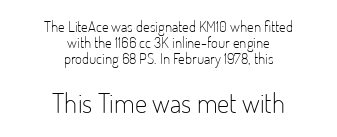
Q: Is the text bold? A: No.
Q: Is the text italic (slanted)? A: No, it is upright.
Q: Is the text underlined? A: No.
Q: How is the paragraph aligned? A: Centered.
Q: Is the spacing between letters normal or unusually wide? A: Normal.
Q: Is the spacing between lines tight, normal or loose? A: Tight.
Q: Which block of text is set in a larger size, the first (top) or the second (bottom)? A: The second (bottom) one.
